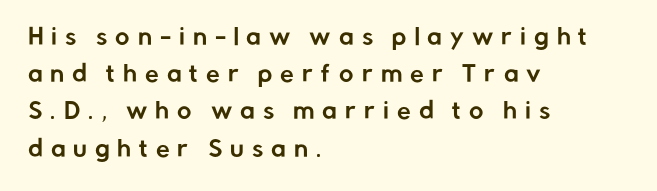
The image shows 22 px text type, upright; set left-aligned, normal line spacing (1.69x), unusually wide letter spacing (+0.36 em), not underlined.
